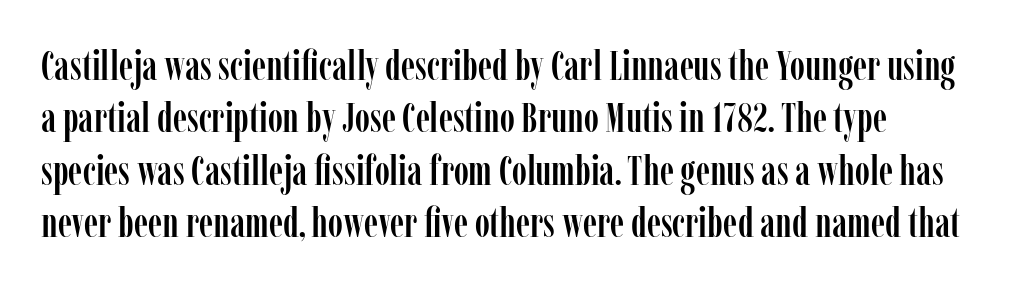
{"serif": "yes", "italic": "no", "width": "condensed", "stroke_contrast": "low", "x_height": "medium", "monospaced": "no", "underline": "no", "line_spacing": "normal", "line_spacing_ratio": 1.28, "letter_spacing": "normal", "letter_spacing_em": 0.0, "glyph_px": 41}
